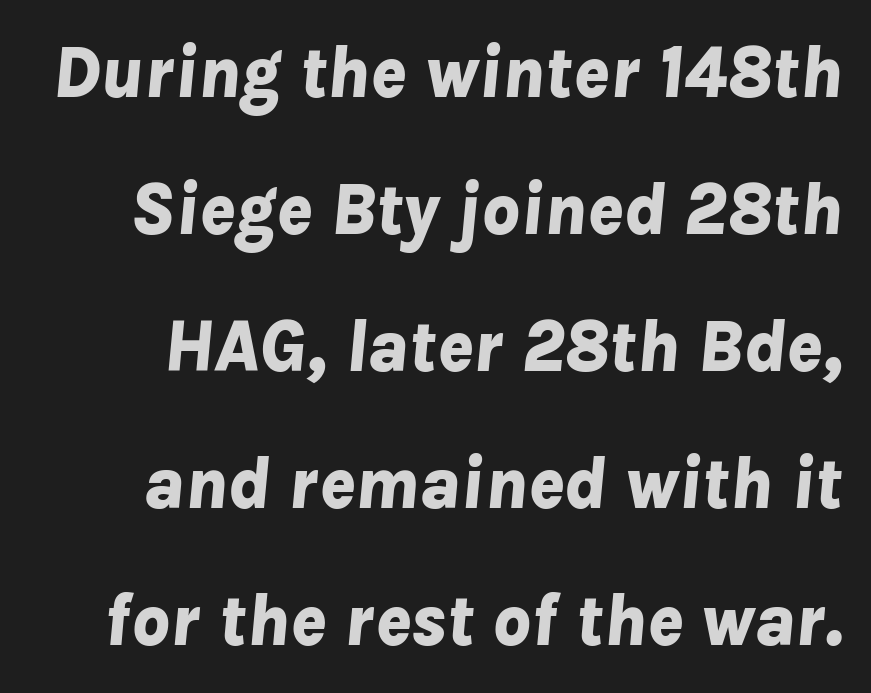
Q: Is the text bold? A: Yes.
Q: Is the text italic (slanted)? A: Yes, it leans right by about 8 degrees.
Q: Is the text underlined? A: No.
Q: Is the spacing between letters normal or unusually wide? A: Normal.
Q: Width (condensed, normal, or wide)? A: Normal.
Q: Stroke contrast? A: Low.
Q: x-height? A: Medium.
Q: Monospaced? A: No.
